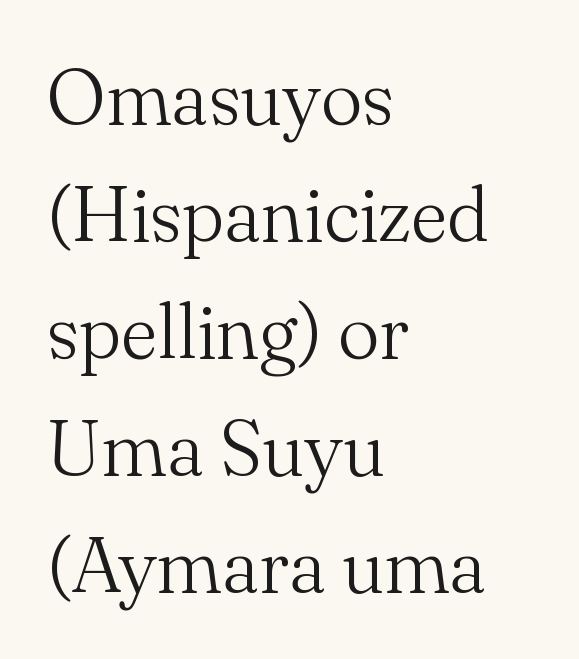
{"serif": "yes", "italic": "no", "bold": "no", "weight": "light", "width": "normal", "stroke_contrast": "medium", "x_height": "small", "monospaced": "no", "underline": "no", "align": "left", "line_spacing": "normal", "line_spacing_ratio": 1.5, "letter_spacing": "normal", "letter_spacing_em": 0.0, "glyph_px": 78}
